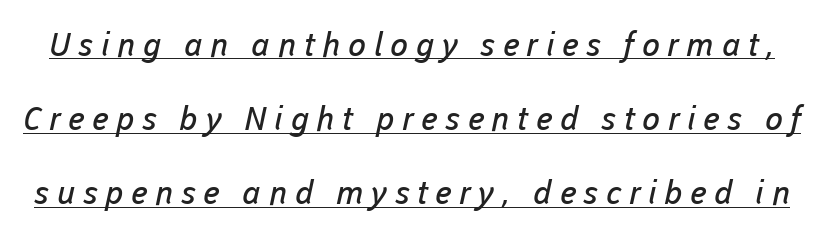
The image shows 33 px regular-weight sans-serif type; set loose line spacing (2.25x), unusually wide letter spacing (+0.23 em), underlined; low stroke contrast and a medium x-height.
